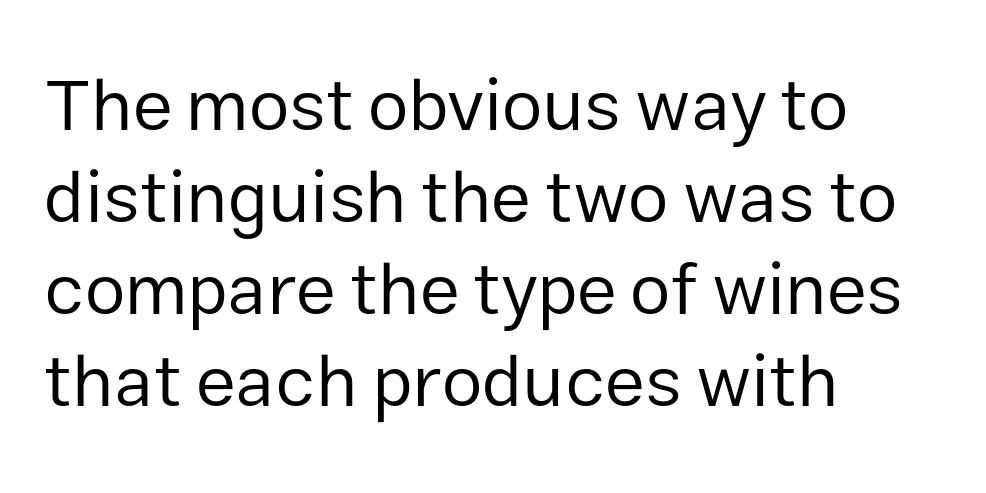
Q: Is the text bold? A: No.
Q: Is the text italic (slanted)? A: No, it is upright.
Q: Is the typeface a serif or a sans-serif typeface? A: Sans-serif.
Q: Is the text underlined? A: No.
Q: How is the paragraph aligned? A: Left-aligned.
Q: Is the spacing between letters normal or unusually wide? A: Normal.
Q: Is the spacing between lines tight, normal or loose? A: Normal.
Q: Width (condensed, normal, or wide)? A: Normal.
Q: Stroke contrast? A: Low.
Q: x-height? A: Medium.
Q: Monospaced? A: No.
